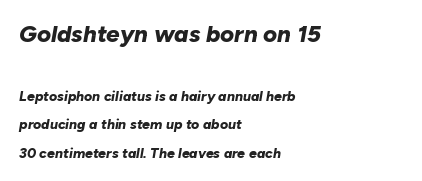
The image shows 24 px bold type, italic (leaning right); set left-aligned, loose line spacing (2.03x), normal letter spacing, not underlined; the first (top) block is 1.71x larger.
